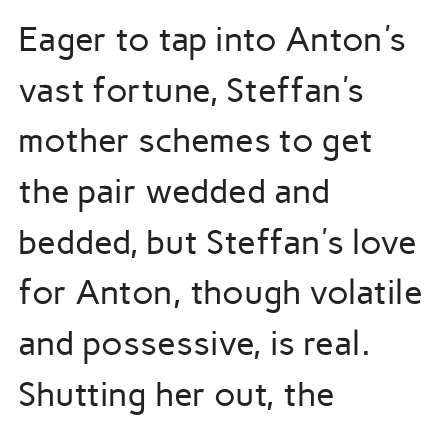
{"serif": "no", "italic": "no", "bold": "no", "weight": "regular", "width": "normal", "stroke_contrast": "low", "x_height": "medium", "monospaced": "no", "underline": "no", "align": "left", "line_spacing": "normal", "line_spacing_ratio": 1.49, "letter_spacing": "normal", "letter_spacing_em": 0.0, "glyph_px": 34}
